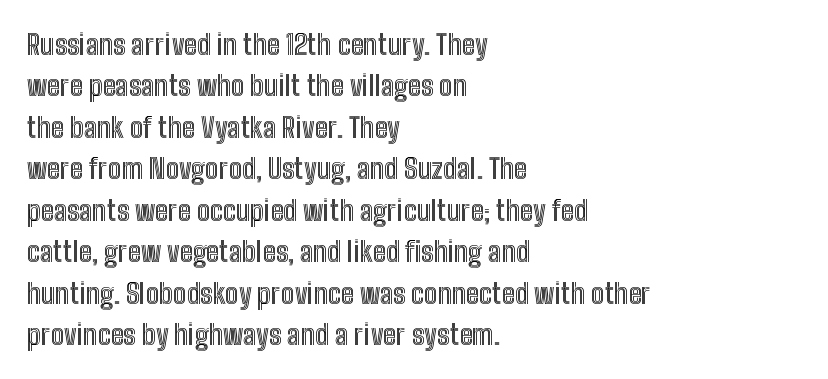
The image shows 28 px condensed type, upright; set left-aligned, normal line spacing (1.48x), normal letter spacing, not underlined; a medium x-height.
